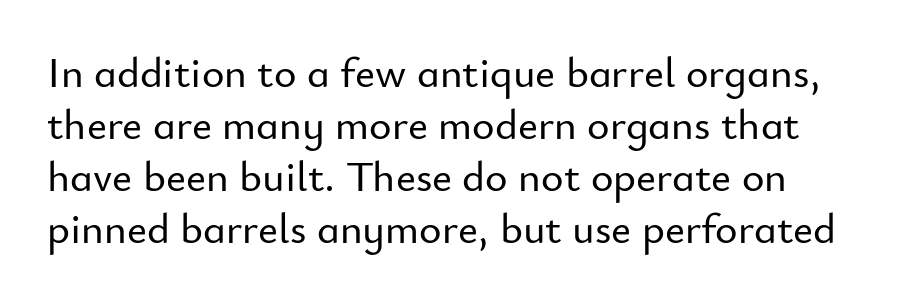
Every character sits straight up, as roman type does. Only glyphs here, with clear space below each row. The letters advance in unequal steps, a hallmark of proportional type. The type family on display is of the sans-serif kind. These lines keep a tight, regular rhythm from letter to letter. Line beginnings align vertically; line endings do not.
